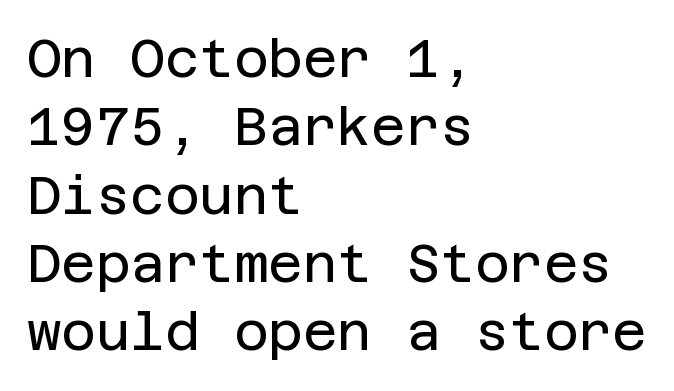
The image shows 53 px regular-weight sans-serif type, upright; set left-aligned, normal line spacing (1.29x), normal letter spacing, not underlined; low stroke contrast and a large x-height.
